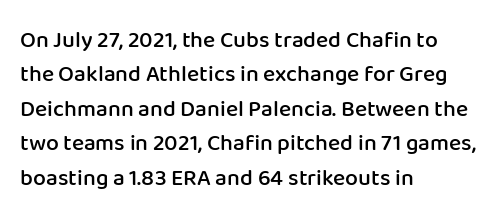
The sample has been set in demibold, a notch under bold. Students, observe: this is what conventionally led text looks like. All the whitespace from short lines collects on the right. Descenders are the only things crossing below the line.
